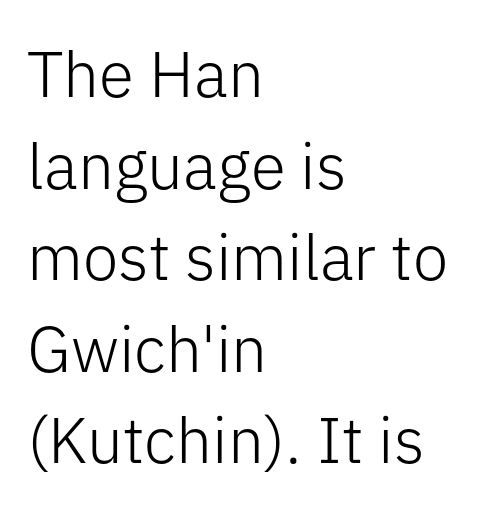
The image shows 64 px light sans-serif type, upright; set left-aligned, normal line spacing (1.43x), normal letter spacing, not underlined; low stroke contrast and a medium x-height.
